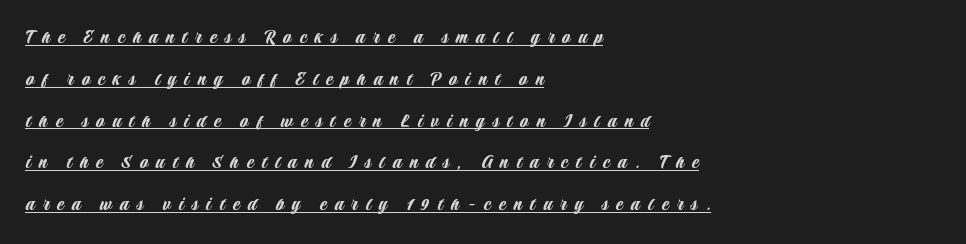
The gaps between neighbouring characters are conspicuously large. This is underlined copy, the kind a proofreader might mark for attention. Widely set lines give the paragraph a tall, airy silhouette.
